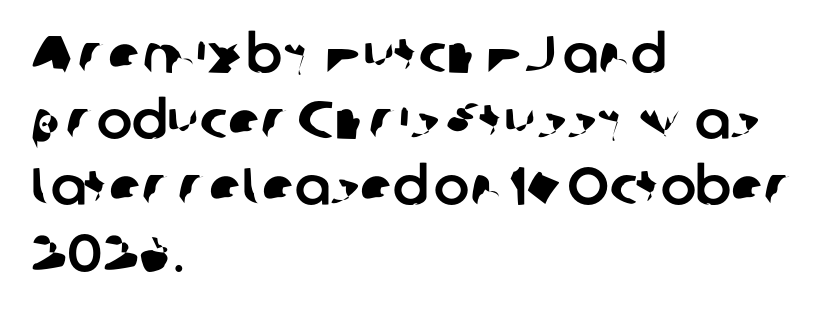
Q: Is the typeface a serif or a sans-serif typeface? A: Sans-serif.
Q: Is the text underlined? A: No.
Q: How is the paragraph aligned? A: Left-aligned.
Q: Is the spacing between letters normal or unusually wide? A: Normal.
Q: Is the spacing between lines tight, normal or loose? A: Normal.
Q: Width (condensed, normal, or wide)? A: Normal.
Q: Stroke contrast? A: Low.
Q: x-height? A: Medium.
Q: Monospaced? A: No.
